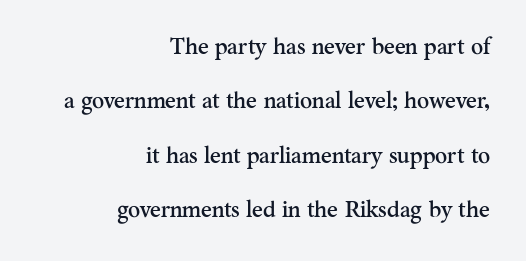
The image shows 23 px text type, upright; set right-aligned, loose line spacing (2.36x), normal letter spacing, not underlined.
